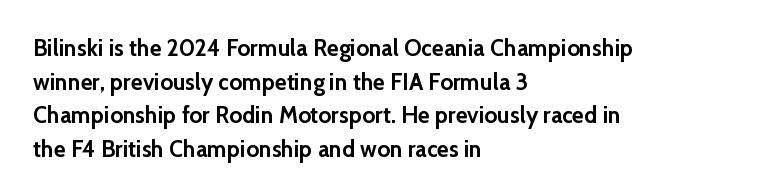
Q: Is the text bold? A: Yes.
Q: Is the text italic (slanted)? A: No, it is upright.
Q: Is the text underlined? A: No.
Q: How is the paragraph aligned? A: Left-aligned.
Q: Is the spacing between letters normal or unusually wide? A: Normal.
Q: Is the spacing between lines tight, normal or loose? A: Normal.
